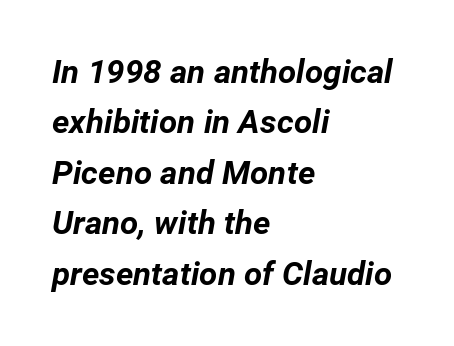
The image shows 33 px bold type, italic (leaning right); set left-aligned, normal line spacing (1.53x), normal letter spacing, not underlined; low stroke contrast and a medium x-height.
